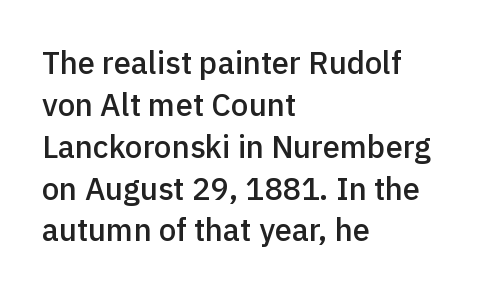
Is this a sans? Yes — the strokes have no serifs. Horizontal alignment here is leftward, the default for most running prose. The line-height multiplier appears to be the usual default. Italic: no, the glyphs are upright roman. A clean baseline with only descenders dipping below it.
